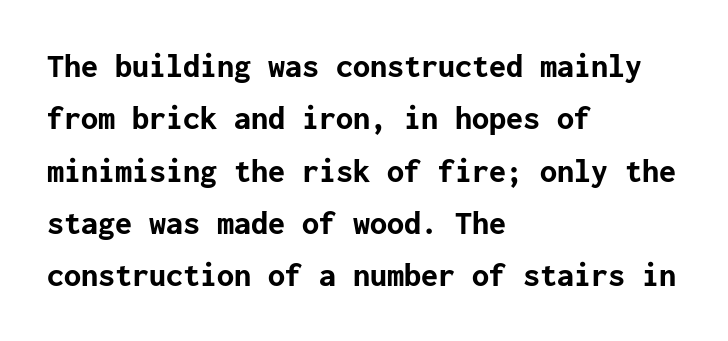
{"serif": "no", "italic": "no", "bold": "yes", "weight": "bold", "width": "normal", "stroke_contrast": "low", "x_height": "medium", "underline": "no", "align": "left", "line_spacing": "normal", "line_spacing_ratio": 1.54, "letter_spacing": "normal", "letter_spacing_em": 0.0, "glyph_px": 34}
